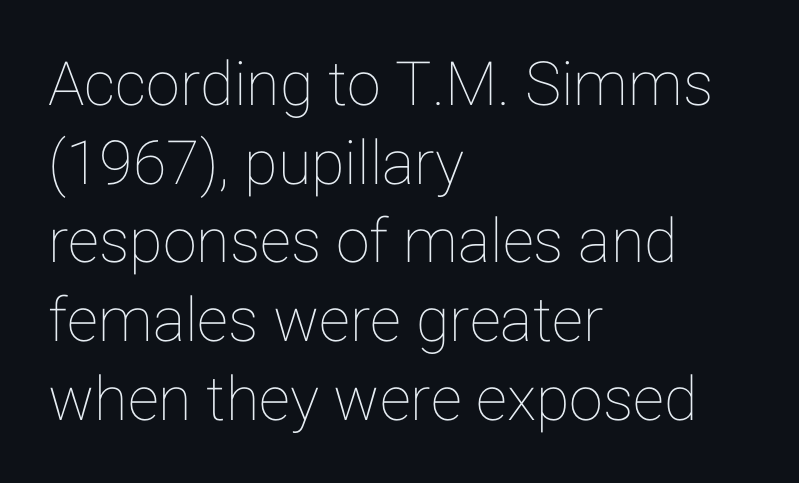
{"italic": "no", "width": "normal", "stroke_contrast": "low", "x_height": "medium", "monospaced": "no", "underline": "no", "align": "left", "line_spacing": "normal", "line_spacing_ratio": 1.29, "letter_spacing": "normal", "letter_spacing_em": 0.0, "glyph_px": 61}
